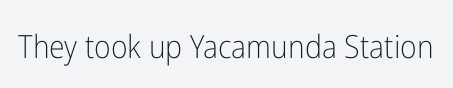
Q: Is the text bold? A: No.
Q: Is the text italic (slanted)? A: No, it is upright.
Q: Is the typeface a serif or a sans-serif typeface? A: Sans-serif.
Q: Is the text underlined? A: No.
Q: Is the spacing between letters normal or unusually wide? A: Normal.
Q: Width (condensed, normal, or wide)? A: Condensed.
Q: Stroke contrast? A: Low.
Q: x-height? A: Medium.
Q: Monospaced? A: No.
